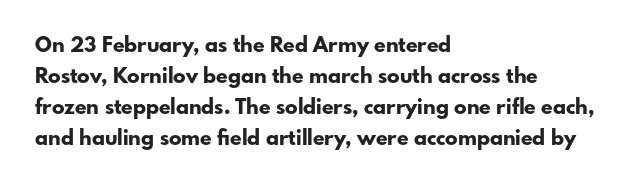
The image shows 21 px bold type, upright; set left-aligned, normal line spacing (1.47x), normal letter spacing, not underlined.
